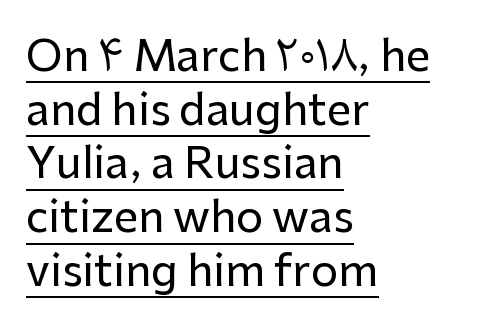
{"serif": "no", "italic": "no", "width": "normal", "stroke_contrast": "low", "x_height": "medium", "monospaced": "no", "underline": "yes", "align": "left", "line_spacing": "normal", "line_spacing_ratio": 1.25, "letter_spacing": "normal", "letter_spacing_em": 0.0, "glyph_px": 43}
